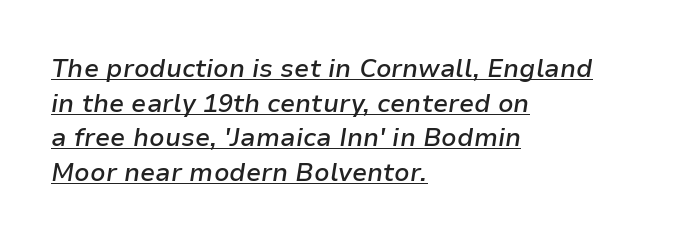
The image shows 25 px text type, italic (leaning right); set left-aligned, normal line spacing (1.39x), normal letter spacing, underlined.
